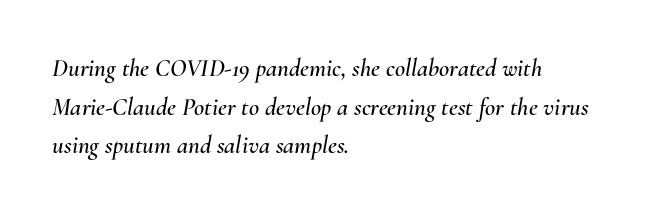
The image shows 25 px text type, italic (leaning right); set left-aligned, normal line spacing (1.55x), normal letter spacing, not underlined.
